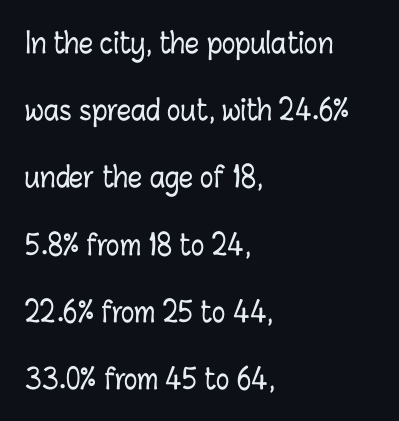
Q: Is the text italic (slanted)? A: No, it is upright.
Q: Is the text underlined? A: No.
Q: How is the paragraph aligned? A: Left-aligned.
Q: Is the spacing between letters normal or unusually wide? A: Normal.
Q: Is the spacing between lines tight, normal or loose? A: Loose.
Q: Width (condensed, normal, or wide)? A: Condensed.
Q: Stroke contrast? A: Low.
Q: x-height? A: Medium.
Q: Monospaced? A: No.
